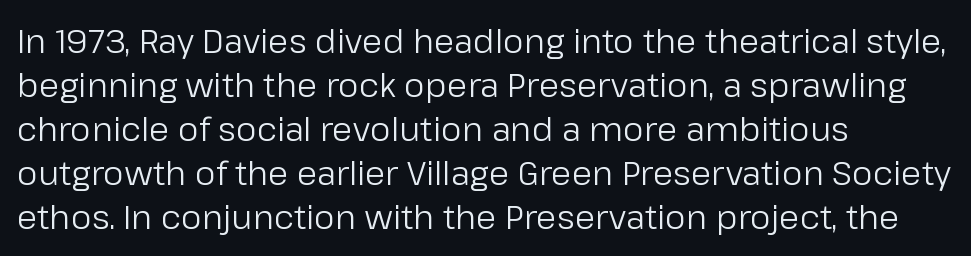
The image shows 33 px regular-weight sans-serif type, upright; set left-aligned, normal line spacing (1.33x), normal letter spacing, not underlined; low stroke contrast and a medium x-height.
